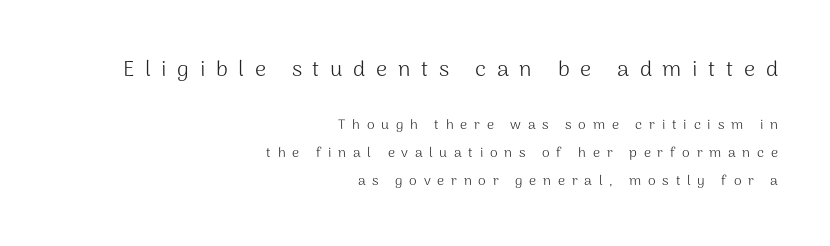
No extra ink here — the face is not bold. A typesetter would call this heavily tracked-out type. The line-height multiplier appears high, well above default. Top chunk: large. Bottom chunk: small. All the whitespace from short lines collects on the left. In terms of posture, this sample is upright.
